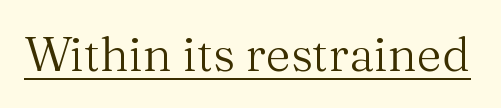
{"serif": "yes", "italic": "no", "bold": "no", "weight": "regular", "width": "normal", "stroke_contrast": "medium", "x_height": "medium", "monospaced": "no", "underline": "yes", "letter_spacing": "normal", "letter_spacing_em": 0.0, "glyph_px": 48}
